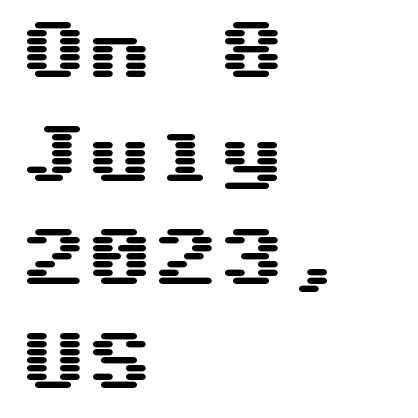
{"serif": "no", "italic": "no", "width": "wide", "stroke_contrast": "medium", "x_height": "medium", "underline": "no", "align": "left", "line_spacing": "normal", "line_spacing_ratio": 1.57, "letter_spacing": "normal", "letter_spacing_em": 0.0, "glyph_px": 66}
